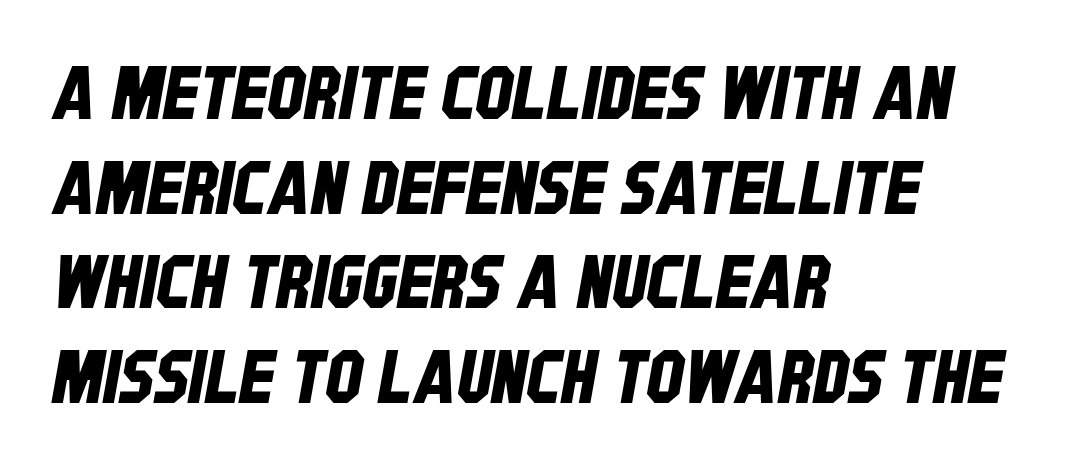
Quick note: underline off. Line spacing here is normal. The paragraph has a hard left edge and a soft right edge. Examine the stroke ends and you'll find no serifs. Characters follow at the spacing the type designer built in. Spacing verdict: proportional, widths tailored to each character.
